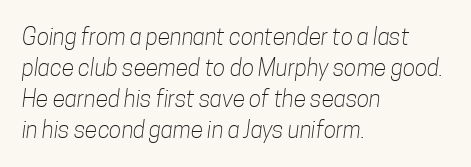
The vertical gap from one line to the next is medium. The letterforms sit at book weight or below. Underline: absent. All the whitespace from short lines collects on the right. The type is set solid horizontally, with unmodified tracking.
